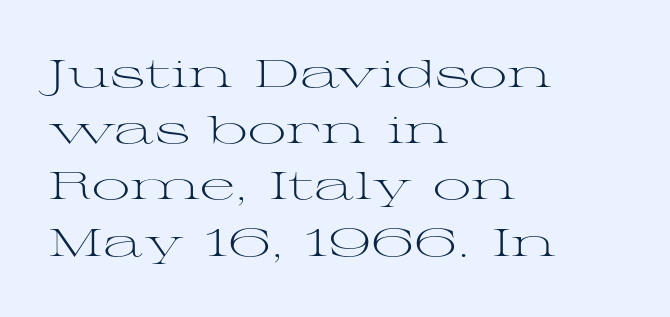
Q: Is the text bold? A: No.
Q: Is the text italic (slanted)? A: No, it is upright.
Q: Is the typeface a serif or a sans-serif typeface? A: Serif.
Q: Is the text underlined? A: No.
Q: How is the paragraph aligned? A: Left-aligned.
Q: Is the spacing between letters normal or unusually wide? A: Normal.
Q: Is the spacing between lines tight, normal or loose? A: Normal.
Q: Width (condensed, normal, or wide)? A: Wide.
Q: Stroke contrast? A: Medium.
Q: x-height? A: Medium.
Q: Monospaced? A: No.
